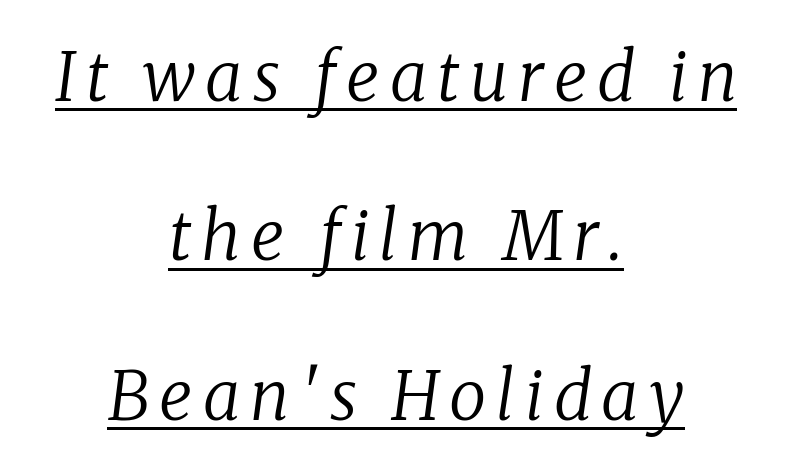
Q: Is the text bold? A: No.
Q: Is the text italic (slanted)? A: Yes, it leans right by about 8 degrees.
Q: Is the typeface a serif or a sans-serif typeface? A: Serif.
Q: Is the text underlined? A: Yes.
Q: How is the paragraph aligned? A: Centered.
Q: Is the spacing between lines tight, normal or loose? A: Loose.
Q: Width (condensed, normal, or wide)? A: Normal.
Q: Stroke contrast? A: Low.
Q: x-height? A: Medium.
Q: Monospaced? A: No.
